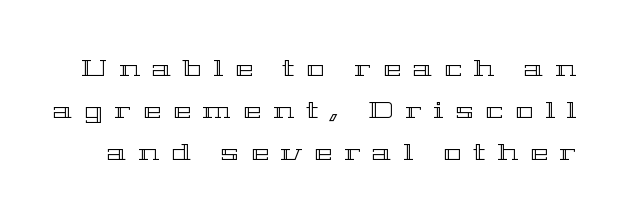
The image shows 24 px text type, upright; set line spacing 1.75x, unusually wide letter spacing (+0.5 em), not underlined.
